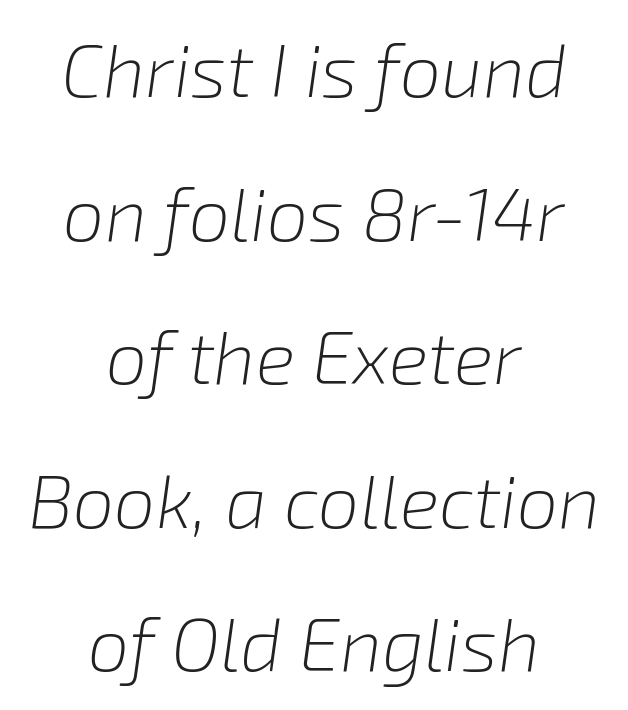
Q: Is the text bold? A: No.
Q: Is the text italic (slanted)? A: Yes, it leans right by about 8 degrees.
Q: Is the text underlined? A: No.
Q: How is the paragraph aligned? A: Centered.
Q: Is the spacing between letters normal or unusually wide? A: Normal.
Q: Is the spacing between lines tight, normal or loose? A: Loose.
Q: Width (condensed, normal, or wide)? A: Normal.
Q: Stroke contrast? A: Low.
Q: x-height? A: Medium.
Q: Monospaced? A: No.
